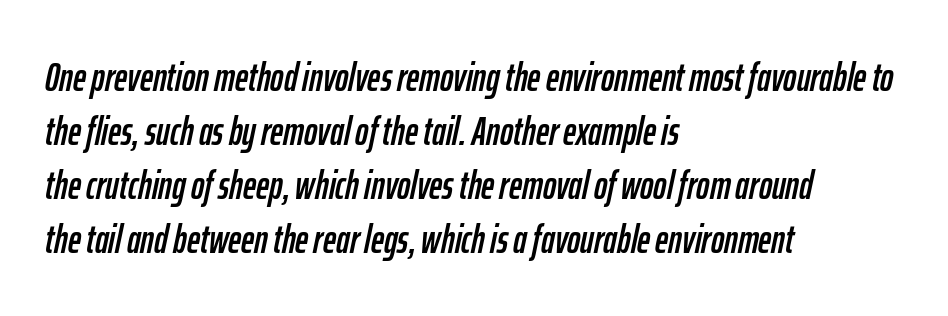
Visually the block forms a straight wall on the left and a jagged coastline on the right. Short note: letters normally spaced. Proportional: the letters do not fall into vertical columns. Normally led — the rows are evenly, conventionally spaced. Letters rest on an invisible, unmarked baseline. The lettering tilts uniformly, giving the passage an italic look.
